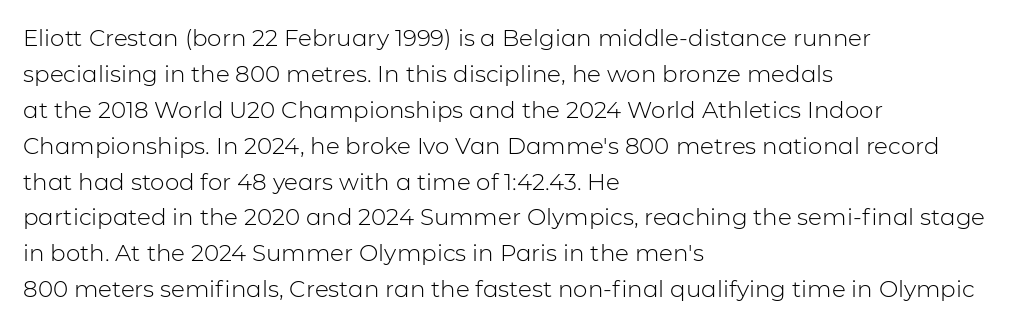
The image shows 23 px text type, upright; set left-aligned, normal line spacing (1.56x), normal letter spacing, not underlined.
